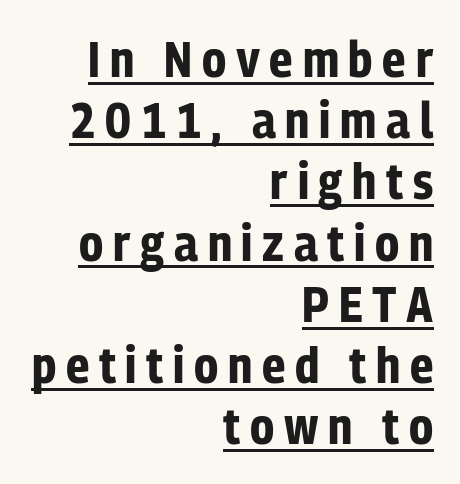
{"serif": "no", "italic": "no", "bold": "yes", "weight": "bold", "width": "condensed", "stroke_contrast": "low", "x_height": "medium", "monospaced": "no", "underline": "yes", "align": "right", "line_spacing_ratio": 1.2, "glyph_px": 51}
